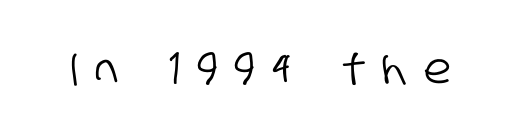
The image shows 41 px condensed sans-serif type; set unusually wide letter spacing (+0.42 em), not underlined; low stroke contrast and a large x-height.
